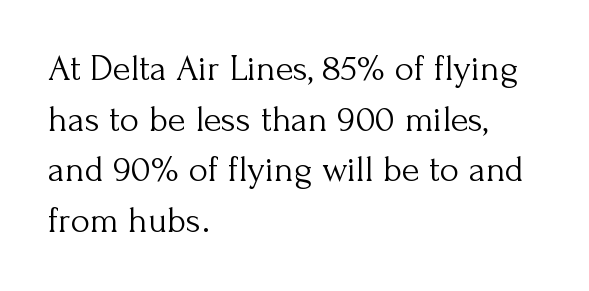
{"serif": "yes", "italic": "no", "bold": "no", "weight": "light", "width": "normal", "stroke_contrast": "medium", "x_height": "small", "monospaced": "no", "underline": "no", "align": "left", "line_spacing": "normal", "line_spacing_ratio": 1.37, "letter_spacing": "normal", "letter_spacing_em": 0.0, "glyph_px": 37}
